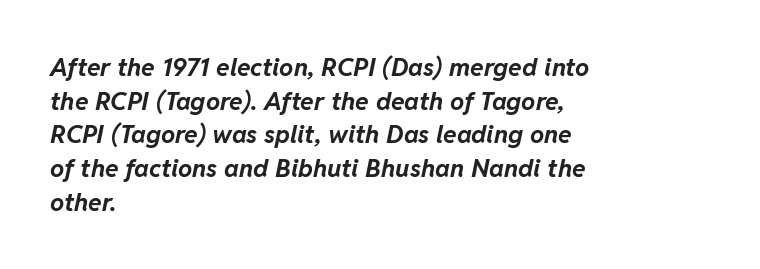
These lines were composed using italics. Evenly set lines give the paragraph a standard silhouette. The area under the type is left untouched. Standard letterfit; no display-style spreading of the glyphs. Heft: maximum for text — a bold. Horizontal alignment here is leftward, the default for most running prose.
